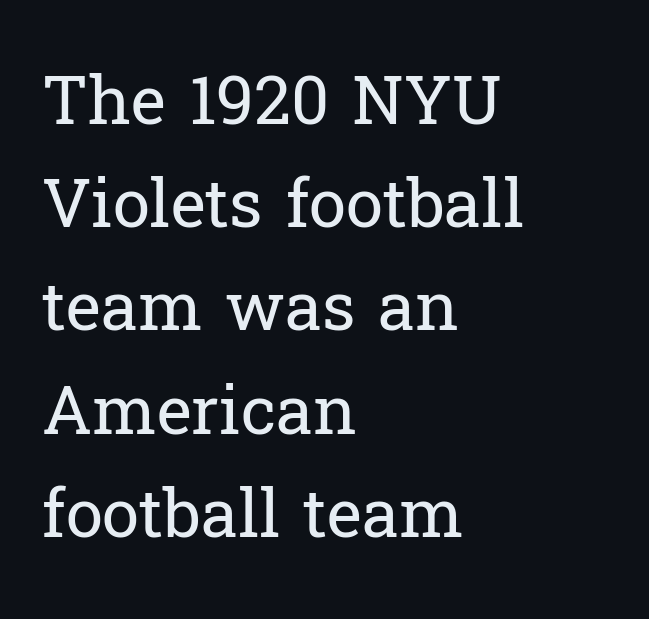
Q: Is the text bold? A: No.
Q: Is the text italic (slanted)? A: No, it is upright.
Q: Is the typeface a serif or a sans-serif typeface? A: Serif.
Q: Is the text underlined? A: No.
Q: How is the paragraph aligned? A: Left-aligned.
Q: Is the spacing between letters normal or unusually wide? A: Normal.
Q: Is the spacing between lines tight, normal or loose? A: Normal.
Q: Width (condensed, normal, or wide)? A: Normal.
Q: Stroke contrast? A: Low.
Q: x-height? A: Medium.
Q: Monospaced? A: No.
